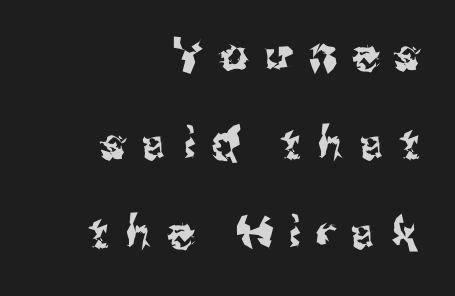
A flush-right, rag-left setting is used for this passage. This sample has the flowing, uneven cadence of proportional lettering. Descender tails drop into unmarked territory. Classification — sans serif.
